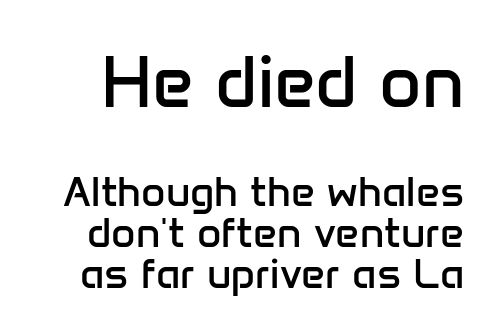
This layout puts the oversized block above and the modest block below. The string is rendered with underlining switched off. No italicization has been applied; the sample stays upright. Characters follow at the spacing the type designer built in.
